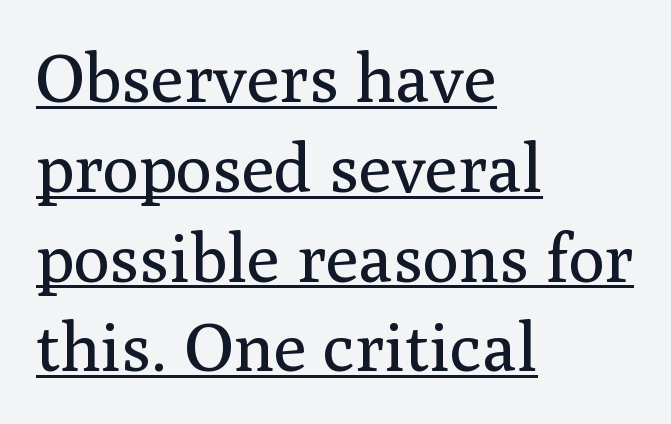
The image shows 68 px regular-weight serif type, upright; set left-aligned, normal line spacing (1.32x), normal letter spacing, underlined; medium stroke contrast and a medium x-height.
